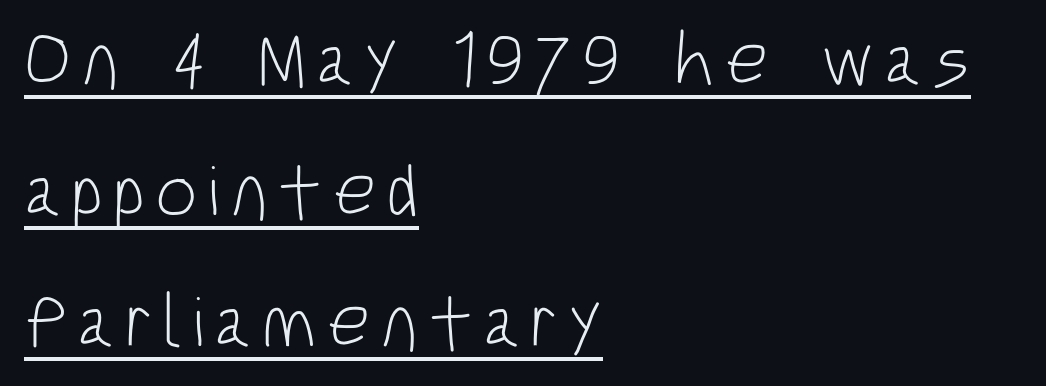
Q: Is the text bold? A: No.
Q: Is the text italic (slanted)? A: No, it is upright.
Q: Is the typeface a serif or a sans-serif typeface? A: Sans-serif.
Q: Is the text underlined? A: Yes.
Q: How is the paragraph aligned? A: Left-aligned.
Q: Width (condensed, normal, or wide)? A: Condensed.
Q: Stroke contrast? A: Low.
Q: x-height? A: Large.
Q: Monospaced? A: No.
